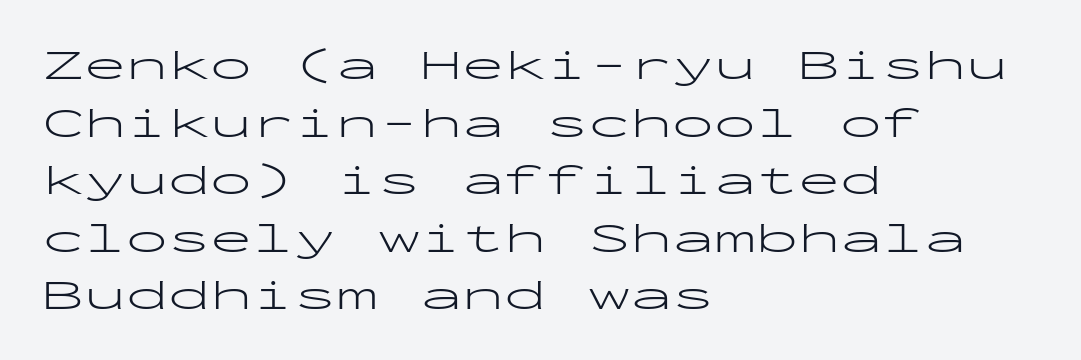
Q: Is the text bold? A: No.
Q: Is the text italic (slanted)? A: No, it is upright.
Q: Is the typeface a serif or a sans-serif typeface? A: Sans-serif.
Q: Is the text underlined? A: No.
Q: How is the paragraph aligned? A: Left-aligned.
Q: Is the spacing between letters normal or unusually wide? A: Normal.
Q: Is the spacing between lines tight, normal or loose? A: Normal.
Q: Width (condensed, normal, or wide)? A: Wide.
Q: Stroke contrast? A: Low.
Q: x-height? A: Medium.
Q: Monospaced? A: Yes.
